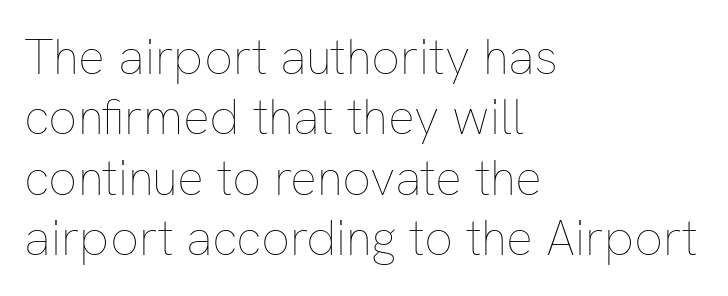
{"italic": "no", "bold": "no", "weight": "thin", "width": "normal", "stroke_contrast": "low", "x_height": "medium", "monospaced": "no", "underline": "no", "align": "left", "line_spacing_ratio": 1.21, "letter_spacing": "normal", "letter_spacing_em": 0.0, "glyph_px": 50}
